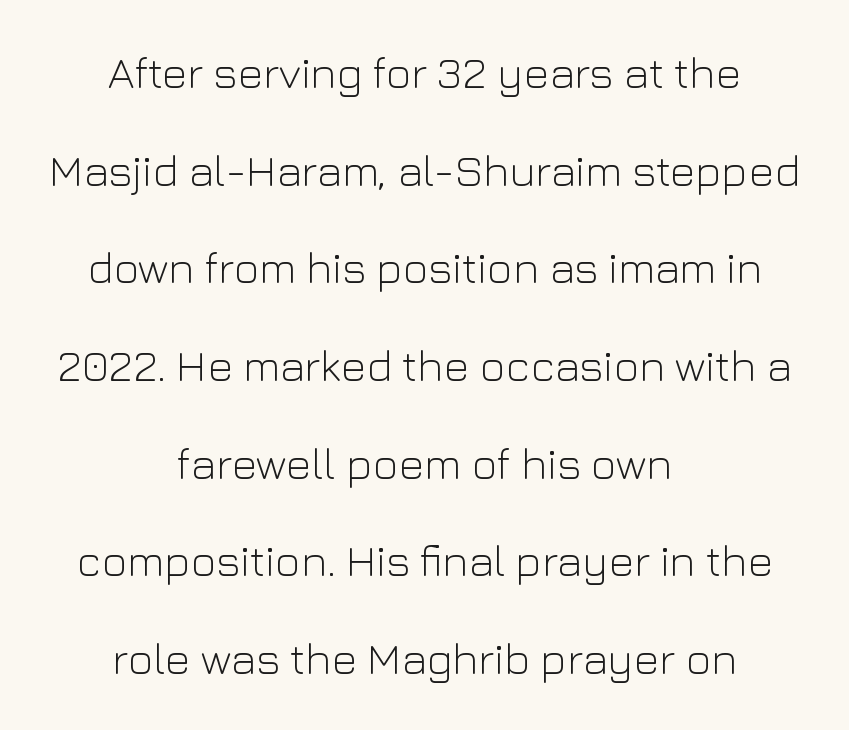
The image shows 44 px light sans-serif type, upright; set centered, loose line spacing (2.22x), normal letter spacing, not underlined; low stroke contrast and a medium x-height.
